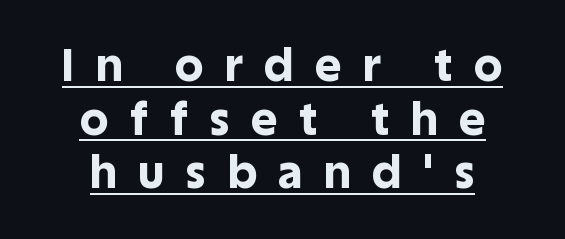
The image shows 45 px bold sans-serif type, upright; set centered, line spacing 1.19x, unusually wide letter spacing (+0.49 em), underlined; a large x-height.
